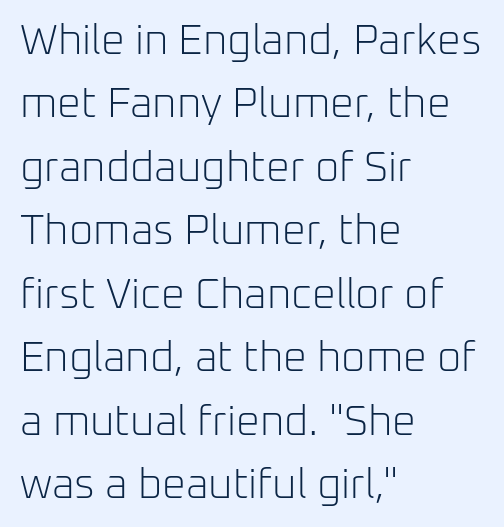
Think of a printed novel: that variable character pitch is what you see here. Is the letter spacing exaggerated? No — it looks like the ordinary default. The letters stand straight up with perfectly vertical stems. Vertical stems look standard width or narrower in stroke.
